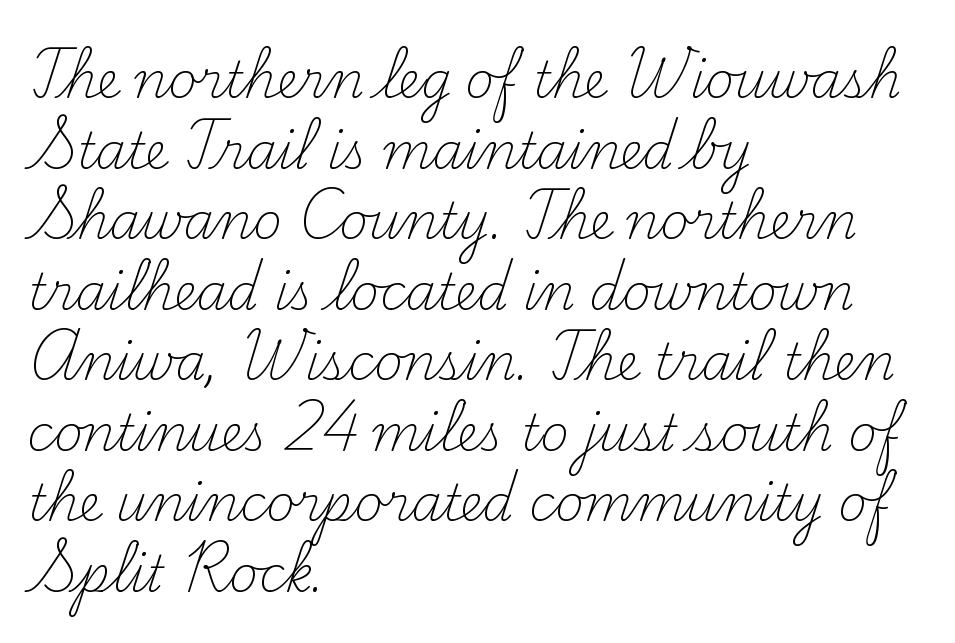
The passage shown is not underscored anywhere. Short note: letters normally spaced. Reading down the block, your eye returns to a fixed left position each line. The passage shown is not bold in any degree.
